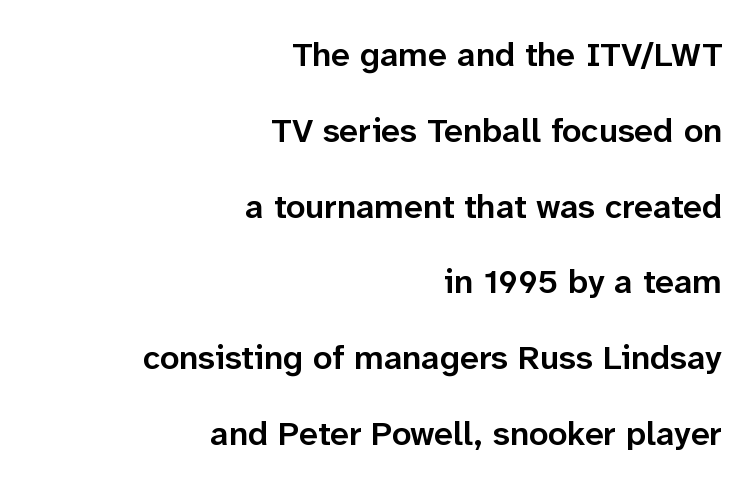
Q: Is the text bold? A: Semi-bold.
Q: Is the text italic (slanted)? A: No, it is upright.
Q: Is the typeface a serif or a sans-serif typeface? A: Sans-serif.
Q: Is the text underlined? A: No.
Q: How is the paragraph aligned? A: Right-aligned.
Q: Is the spacing between letters normal or unusually wide? A: Normal.
Q: Is the spacing between lines tight, normal or loose? A: Loose.
Q: Width (condensed, normal, or wide)? A: Normal.
Q: Stroke contrast? A: Low.
Q: x-height? A: Medium.
Q: Monospaced? A: No.
